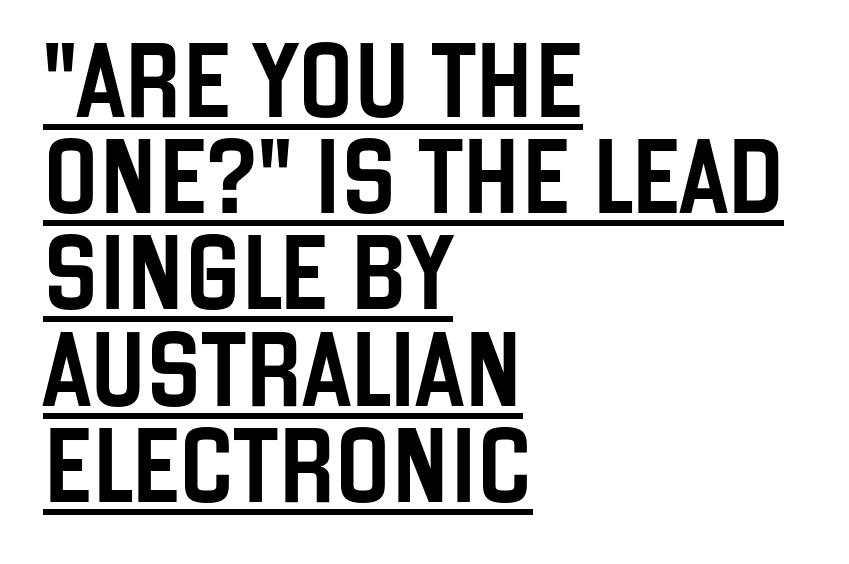
{"serif": "no", "italic": "no", "width": "condensed", "stroke_contrast": "low", "x_height": "large", "monospaced": "no", "underline": "yes", "align": "left", "line_spacing": "normal", "line_spacing_ratio": 1.3, "letter_spacing": "normal", "letter_spacing_em": 0.0, "glyph_px": 74}
